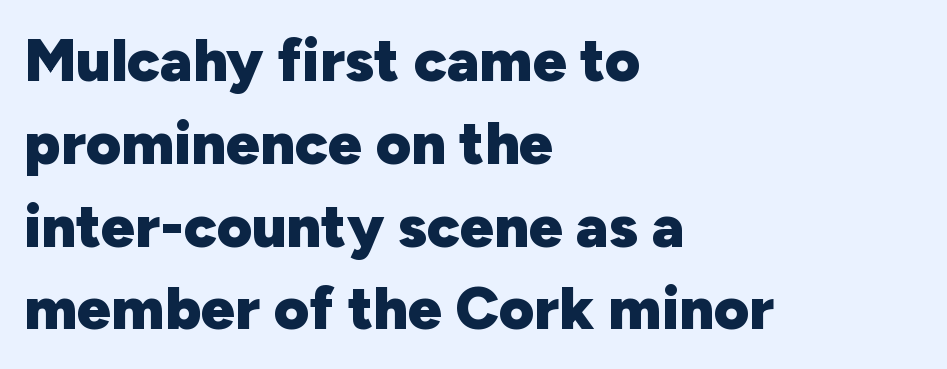
The image shows 60 px heavy sans-serif type, upright; set left-aligned, normal line spacing (1.38x), normal letter spacing, not underlined; low stroke contrast and a medium x-height.
